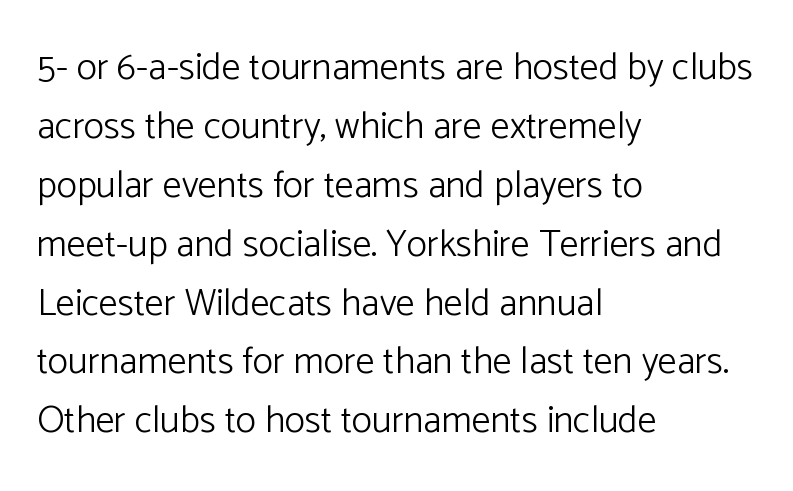
{"serif": "no", "italic": "no", "bold": "no", "weight": "light", "width": "normal", "stroke_contrast": "low", "x_height": "medium", "monospaced": "no", "underline": "no", "align": "left", "line_spacing": "normal", "line_spacing_ratio": 1.55, "letter_spacing": "normal", "letter_spacing_em": 0.0, "glyph_px": 38}
